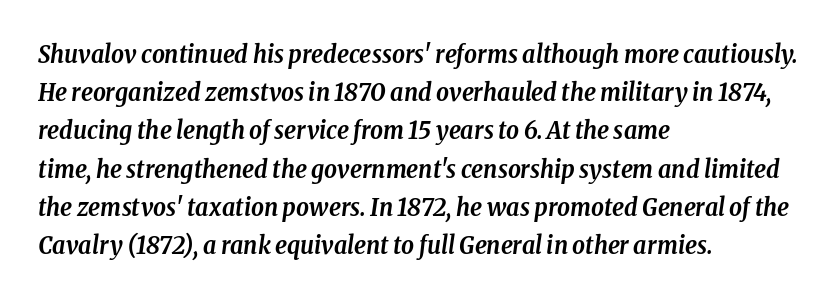
The image shows 25 px bold type, italic (leaning right); set left-aligned, normal line spacing (1.53x), normal letter spacing, not underlined.
